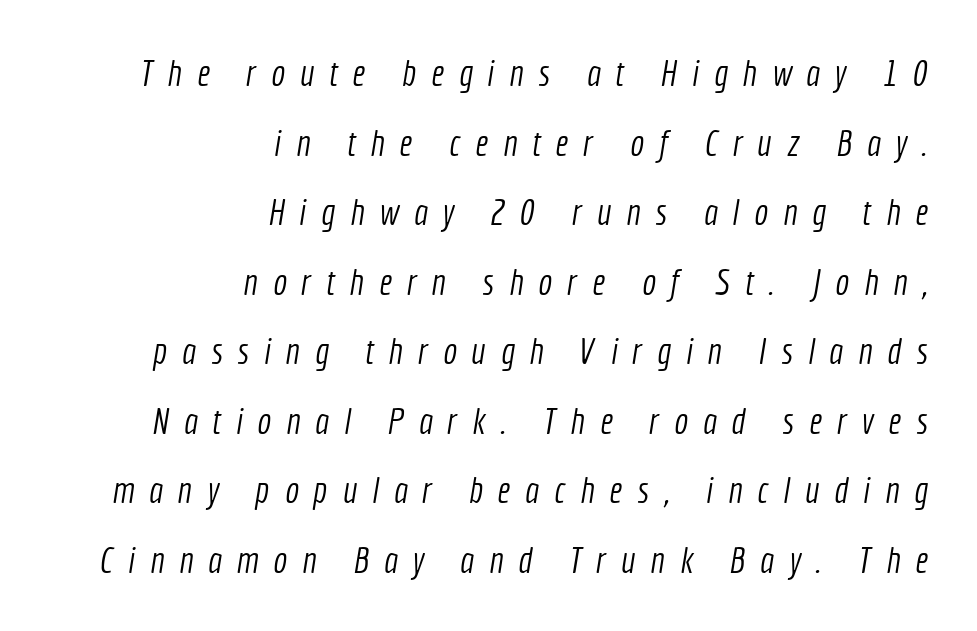
The image shows 37 px light, condensed sans-serif type; set right-aligned, line spacing 1.88x, unusually wide letter spacing (+0.4 em), not underlined; a medium x-height.
